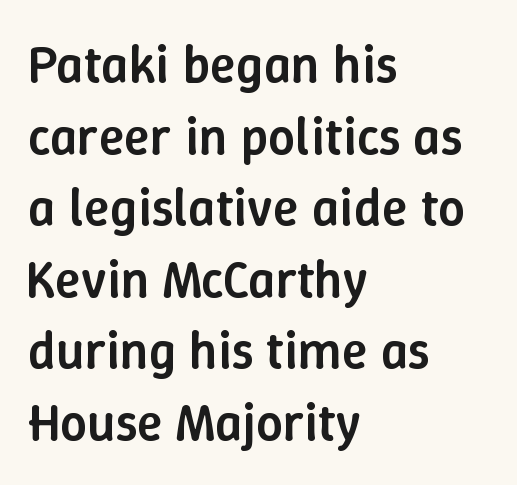
This sample has the flowing, uneven cadence of proportional lettering. In terms of letterspacing, this is plain default setting. The typography opts for an upright posture over an oblique one. Each glyph is drawn with semibold strokes, heavier than normal yet not fully bold. The zone under the glyphs is completely vacant.
